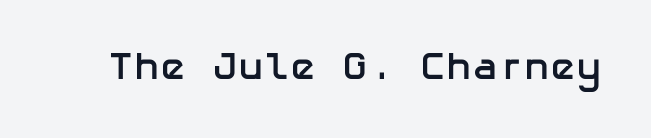
The image shows 39 px semibold sans-serif type, upright; set normal letter spacing, not underlined; low stroke contrast and a medium x-height.
